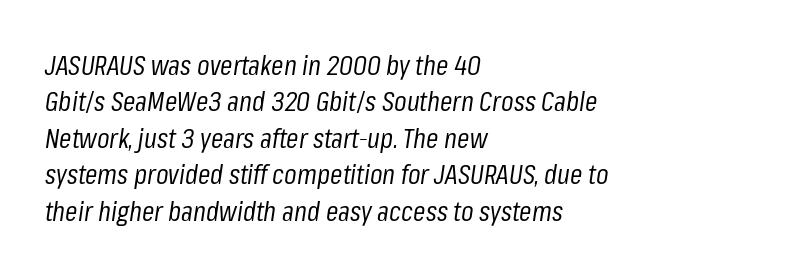
Here the designer chose a conventional face with non-uniform glyph widths. A classic flush-left, rag-right setting is used for this passage. The letters sit at their default tracking, neither squeezed nor spread. Compared with typical paragraphs, the rows here are spaced about the same.
